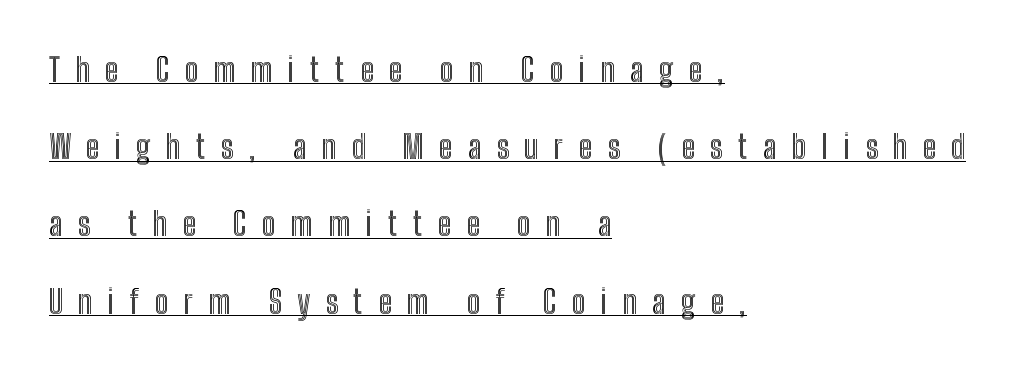
One-word summary of the alignment: left. Each letter keeps its own natural width here, so spacing adapts to shape. Vertically, the passage feels expansive, rows floating well apart. The axis of the letterforms is exactly vertical. Decoration check: the copy is underlined. Look at the tracking — it's clearly loosened, letters drifting apart.
